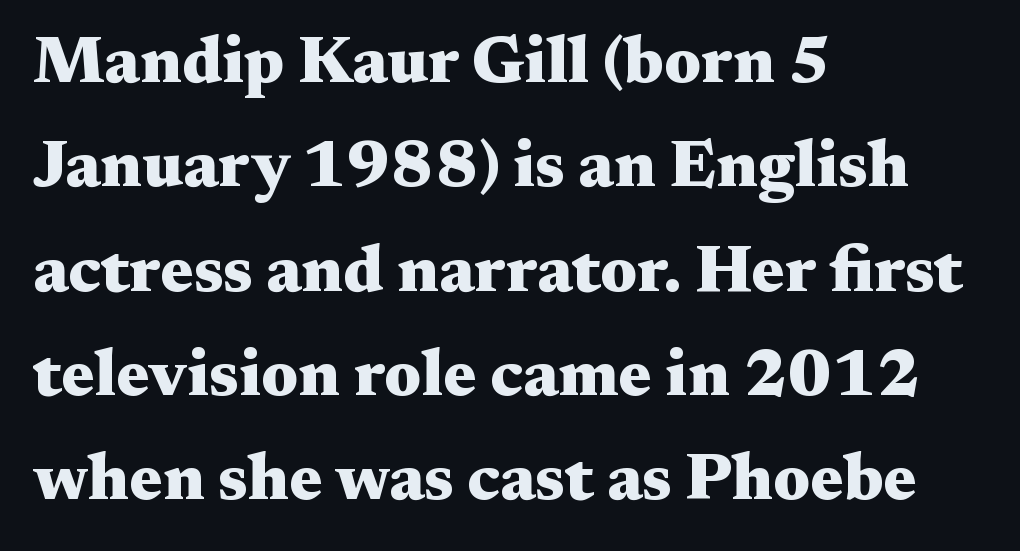
{"serif": "yes", "italic": "no", "bold": "yes", "weight": "heavy", "width": "wide", "stroke_contrast": "medium", "x_height": "medium", "monospaced": "no", "underline": "no", "align": "left", "line_spacing": "normal", "line_spacing_ratio": 1.58, "letter_spacing": "normal", "letter_spacing_em": 0.0, "glyph_px": 66}
